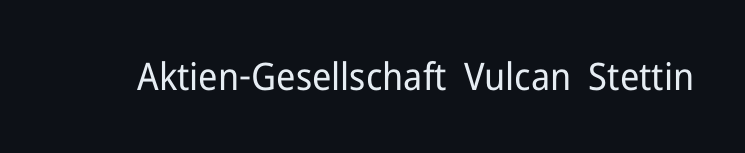
The image shows 38 px regular-weight sans-serif type, upright; set normal letter spacing, not underlined; low stroke contrast and a medium x-height.
